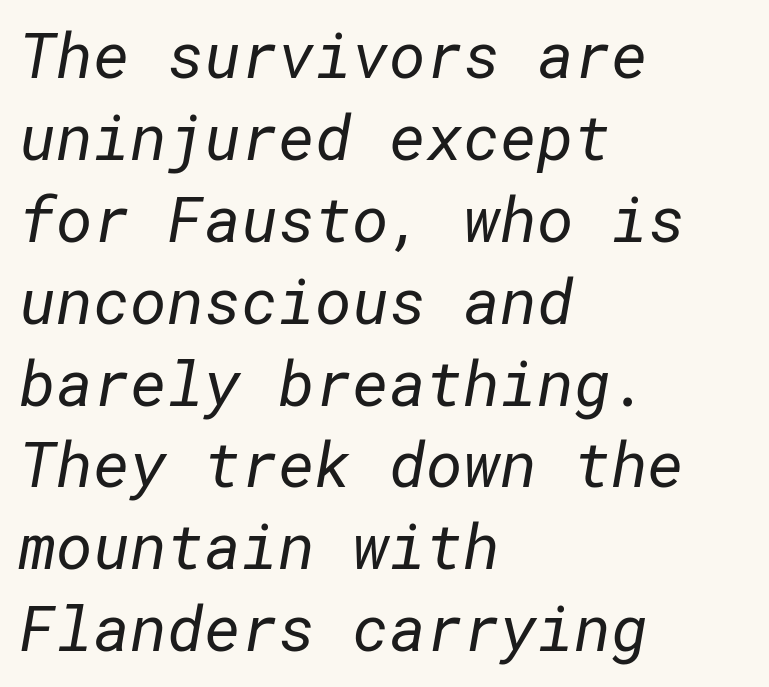
Underline: absent. The passage shown has conventional tracking throughout. Summary of weight: not heavy and not bold. A classic flush-left, rag-right setting is used for this passage. Serifs: no, the terminals of the letterforms are clean. The line-height multiplier appears to be the usual default.
